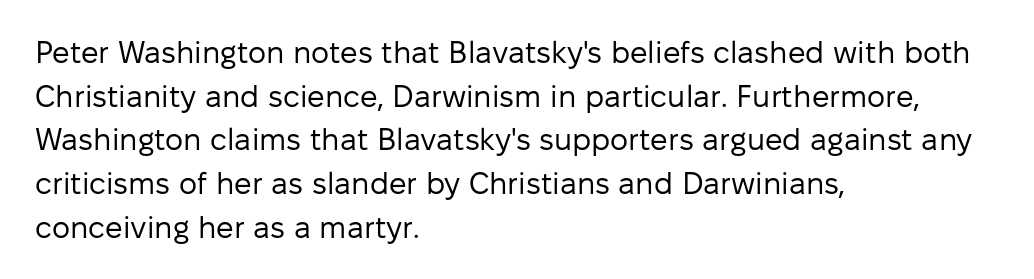
The image shows 31 px regular-weight sans-serif type, upright; set left-aligned, normal line spacing (1.41x), normal letter spacing, not underlined; low stroke contrast and a medium x-height.
